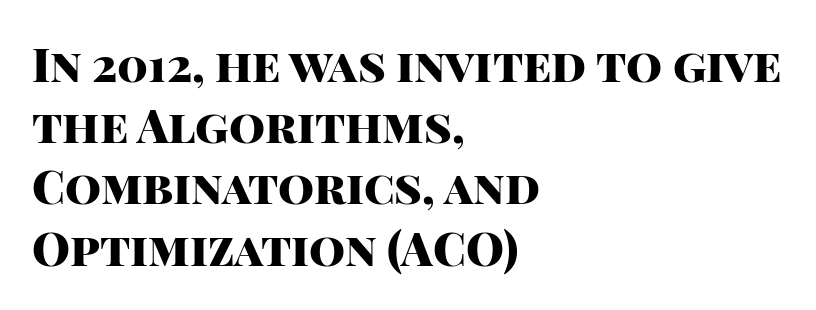
{"serif": "no", "italic": "no", "bold": "yes", "weight": "heavy", "width": "normal", "stroke_contrast": "high", "x_height": "large", "monospaced": "no", "underline": "no", "align": "left", "line_spacing": "normal", "line_spacing_ratio": 1.33, "letter_spacing": "normal", "letter_spacing_em": 0.0, "glyph_px": 46}
